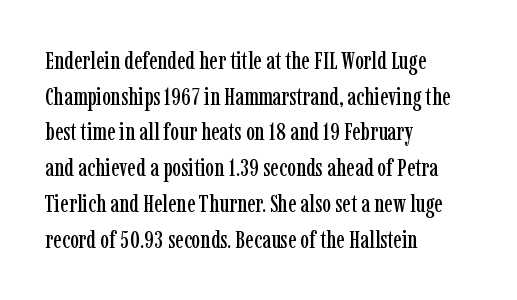
The image shows 25 px text type, upright; set left-aligned, normal line spacing (1.43x), normal letter spacing, not underlined.
